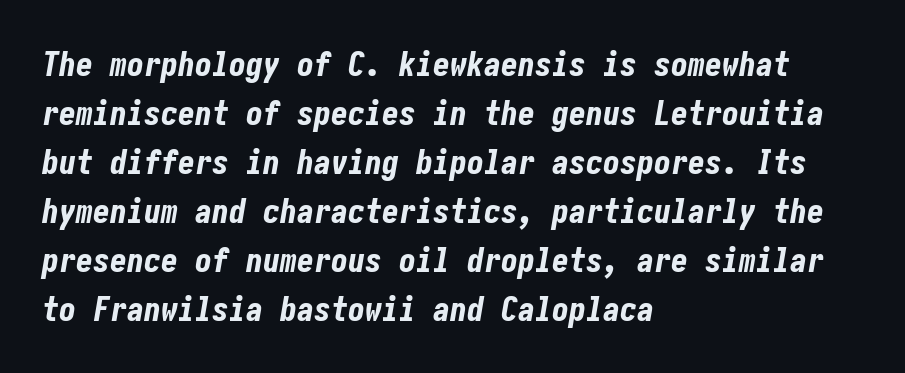
Q: Is the text bold? A: Yes.
Q: Is the text italic (slanted)? A: Yes, it leans right by about 10 degrees.
Q: Is the text underlined? A: No.
Q: How is the paragraph aligned? A: Left-aligned.
Q: Is the spacing between letters normal or unusually wide? A: Normal.
Q: Is the spacing between lines tight, normal or loose? A: Normal.
Q: Width (condensed, normal, or wide)? A: Condensed.
Q: Stroke contrast? A: Low.
Q: x-height? A: Medium.
